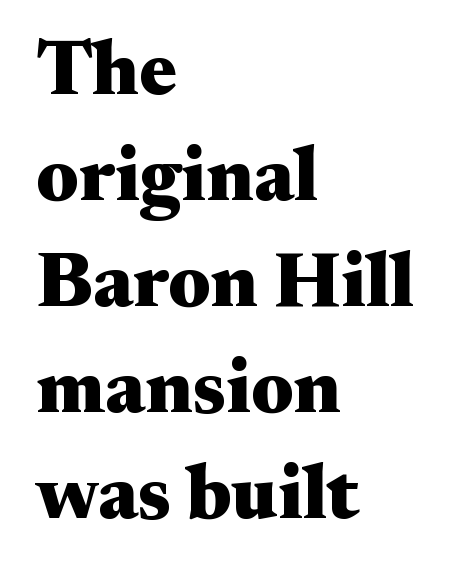
{"serif": "yes", "italic": "no", "bold": "yes", "weight": "heavy", "width": "wide", "stroke_contrast": "medium", "x_height": "small", "monospaced": "no", "underline": "no", "align": "left", "line_spacing": "normal", "line_spacing_ratio": 1.36, "letter_spacing": "normal", "letter_spacing_em": 0.0, "glyph_px": 78}
